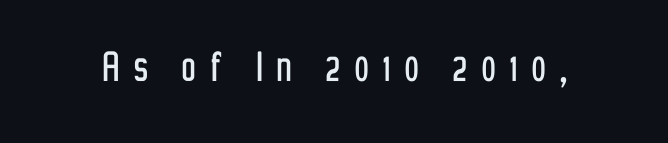
Q: Is the text italic (slanted)? A: No, it is upright.
Q: Is the typeface a serif or a sans-serif typeface? A: Sans-serif.
Q: Is the text underlined? A: No.
Q: Is the spacing between letters normal or unusually wide? A: Unusually wide.
Q: Width (condensed, normal, or wide)? A: Condensed.
Q: Stroke contrast? A: Low.
Q: x-height? A: Medium.
Q: Monospaced? A: No.
